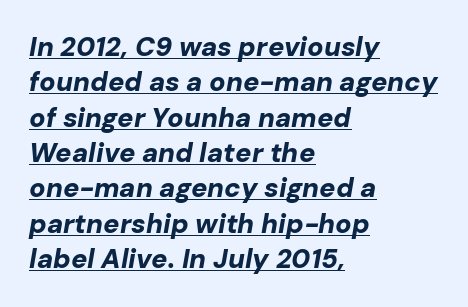
The image shows 27 px bold type, italic (leaning right); set left-aligned, normal line spacing (1.31x), normal letter spacing, underlined.
